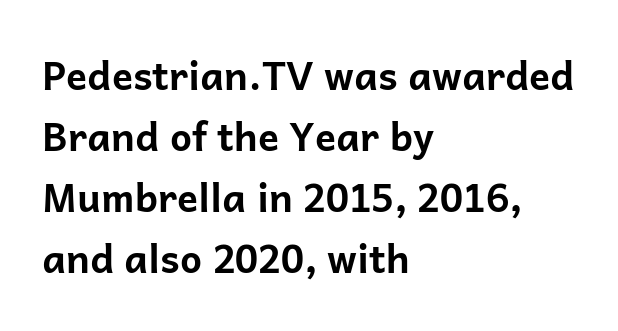
The image shows 39 px bold sans-serif type, upright; set left-aligned, normal line spacing (1.56x), normal letter spacing, not underlined; low stroke contrast and a medium x-height.
